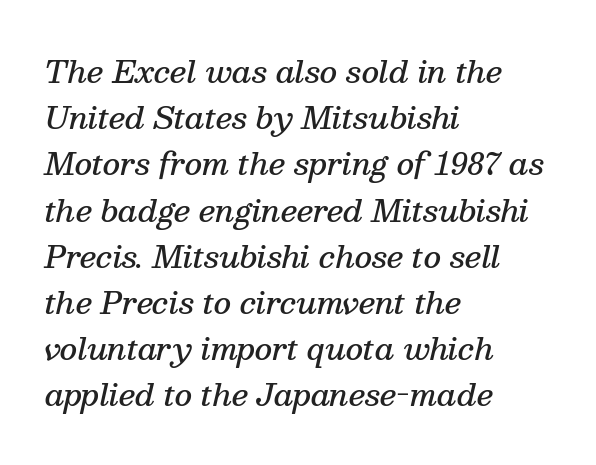
{"serif": "yes", "italic": "yes", "lean": "right", "slant_degrees": 13, "bold": "semi", "weight": "semibold", "width": "normal", "stroke_contrast": "medium", "x_height": "medium", "monospaced": "no", "underline": "no", "align": "left", "line_spacing": "normal", "line_spacing_ratio": 1.54, "letter_spacing": "normal", "letter_spacing_em": 0.0, "glyph_px": 30}
